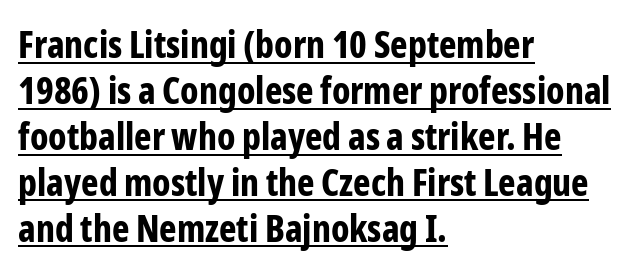
The image shows 37 px bold, condensed sans-serif type, upright; set left-aligned, line spacing 1.24x, normal letter spacing, underlined; low stroke contrast and a medium x-height.
